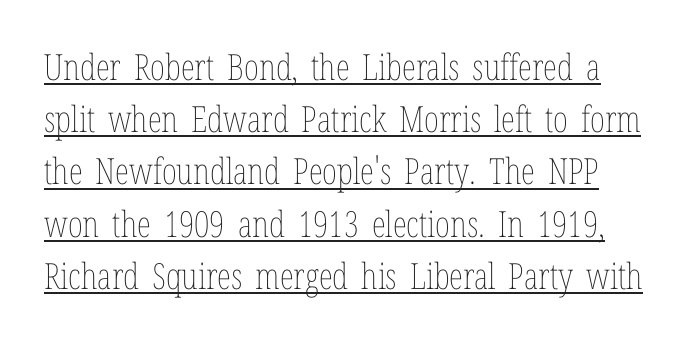
{"italic": "no", "bold": "no", "weight": "thin", "width": "condensed", "stroke_contrast": "low", "x_height": "medium", "monospaced": "no", "underline": "yes", "line_spacing": "normal", "line_spacing_ratio": 1.45, "letter_spacing": "normal", "letter_spacing_em": 0.0, "glyph_px": 36}
